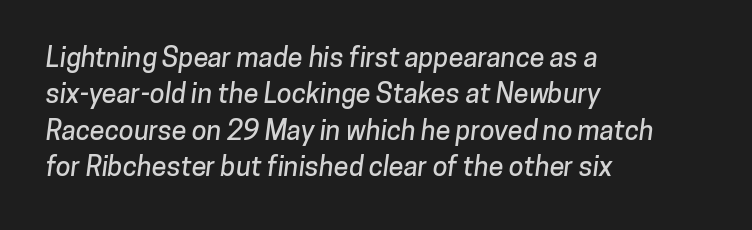
{"underline": "no", "align": "left", "line_spacing": "normal", "line_spacing_ratio": 1.35, "letter_spacing": "normal", "letter_spacing_em": 0.0, "glyph_px": 27}
